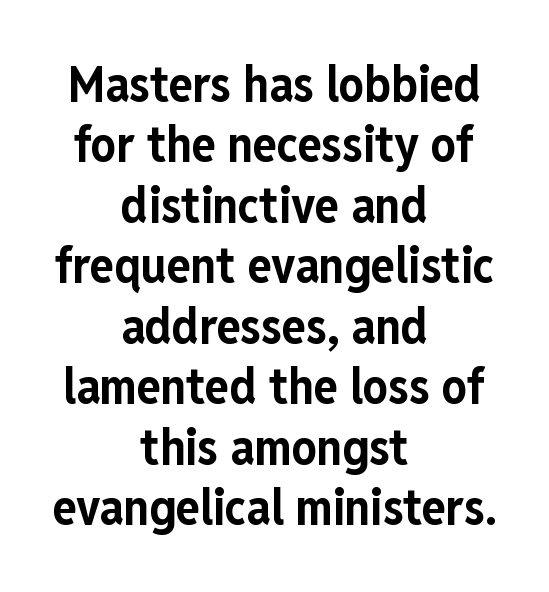
{"serif": "no", "italic": "no", "bold": "yes", "weight": "bold", "width": "condensed", "stroke_contrast": "low", "x_height": "medium", "monospaced": "no", "underline": "no", "align": "center", "line_spacing_ratio": 1.21, "letter_spacing": "normal", "letter_spacing_em": 0.0, "glyph_px": 50}
